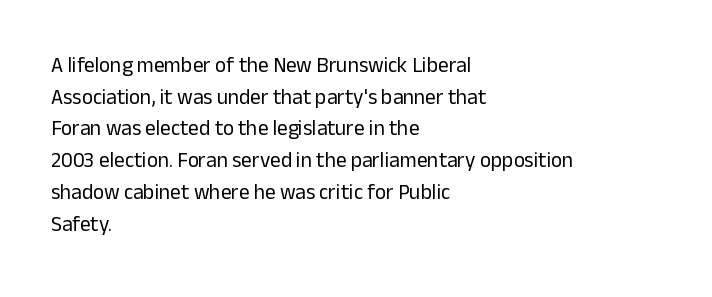
The image shows 21 px text type, upright; set left-aligned, normal line spacing (1.51x), normal letter spacing, not underlined.
